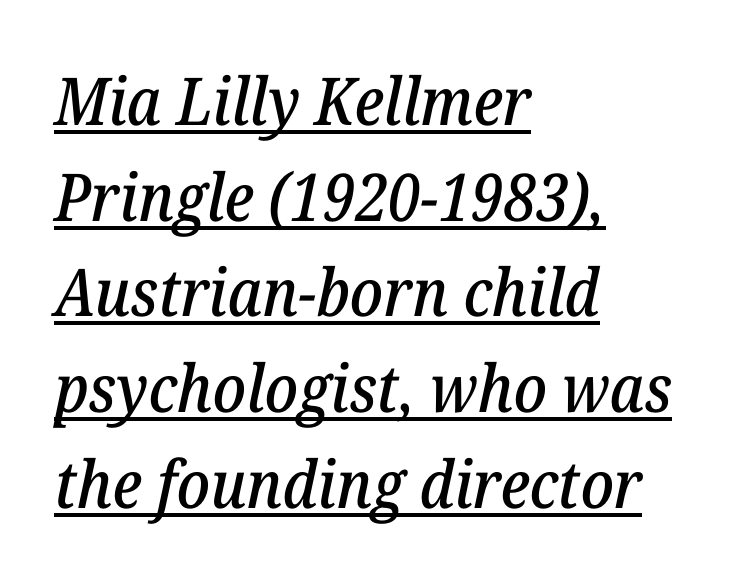
Vertical spacing — default. The passage shown is typed in a proportional face where columns would drift. Line starts are locked; line ends wander. These lines are composed in type with serifs. Somebody hit Ctrl+U on this one — the words are underlined.
